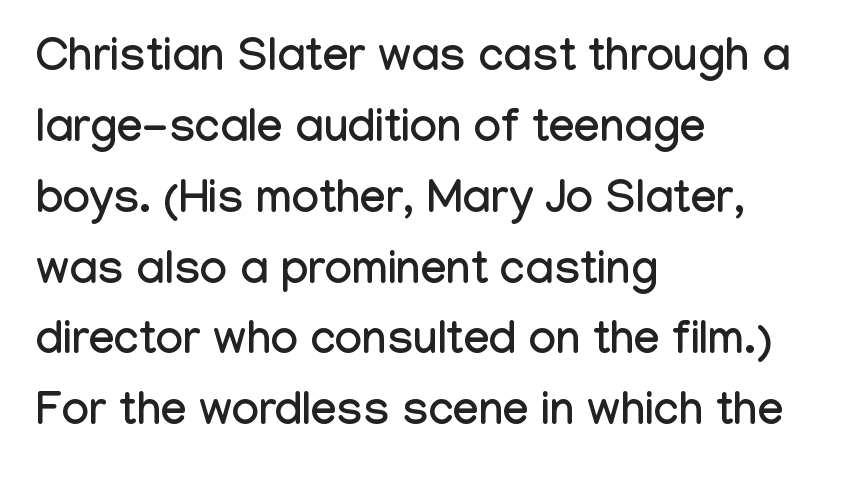
If you drew a line through each stem, it would be perfectly vertical. The designer went with a sans here, leaving each stem footless. Compared with a centered layout, this one pins lines to the left instead. A typesetter would call this leading conventional body-copy spacing. The area under the type is left untouched.
